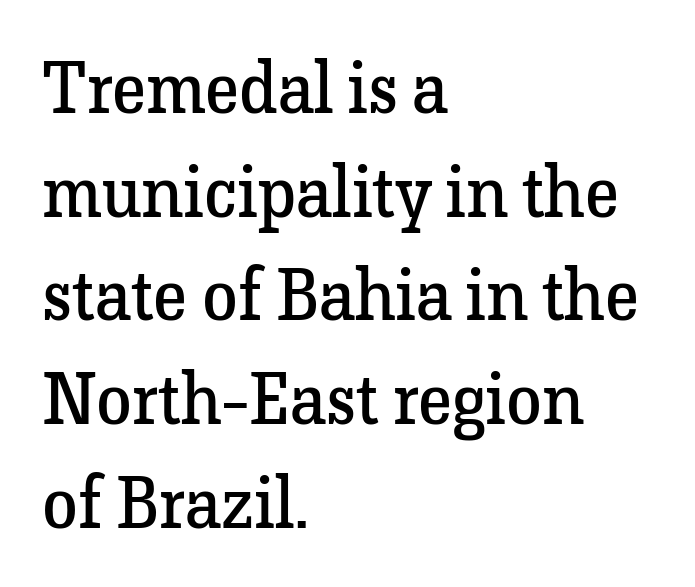
The rows are spaced the way most documents space them. The passage shown is typed in a proportional face where columns would drift. The foot of each line stays bare and open. These lines stack with their left ends in a neat column.
